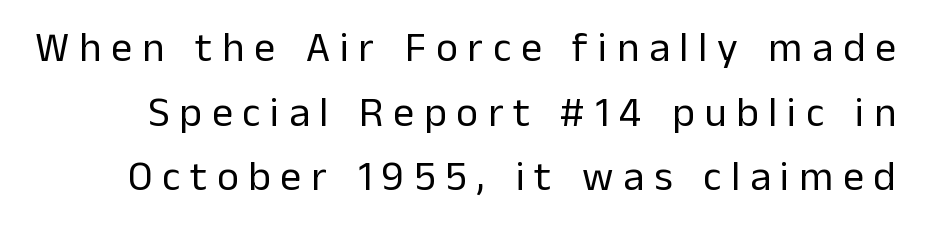
Does the lettering tilt? It doesn't — this is upright. The line-height multiplier appears to be the usual default. The strokes are not fattened; the text isn't bold. Between one letter and the next there's a generous, obvious gap. The space directly below the letters is spotless. To sum up the face: it is a sans, with no serifs.
